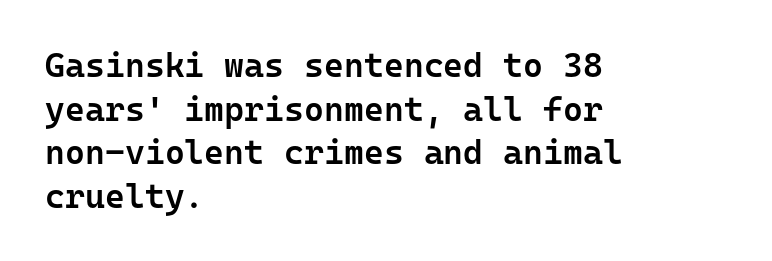
{"serif": "no", "italic": "no", "bold": "semi", "weight": "semibold", "width": "normal", "stroke_contrast": "low", "x_height": "medium", "monospaced": "yes", "underline": "no", "align": "left", "line_spacing": "normal", "line_spacing_ratio": 1.28, "letter_spacing": "normal", "letter_spacing_em": 0.0, "glyph_px": 34}
